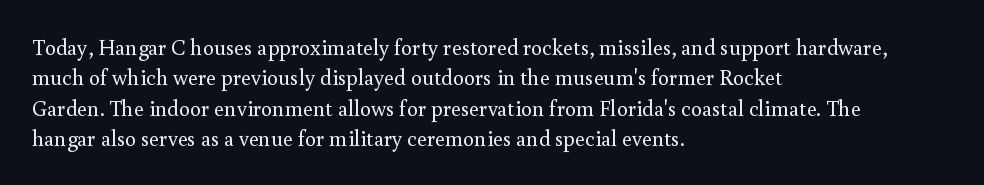
Q: Is the text bold? A: No.
Q: Is the text italic (slanted)? A: No, it is upright.
Q: Is the text underlined? A: No.
Q: How is the paragraph aligned? A: Left-aligned.
Q: Is the spacing between letters normal or unusually wide? A: Normal.
Q: Is the spacing between lines tight, normal or loose? A: Normal.
